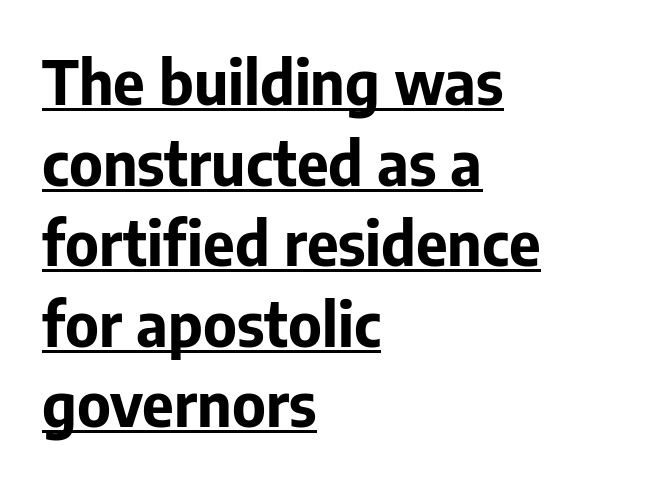
{"serif": "no", "italic": "no", "bold": "yes", "weight": "bold", "width": "normal", "stroke_contrast": "low", "x_height": "medium", "monospaced": "no", "underline": "yes", "align": "left", "line_spacing": "normal", "line_spacing_ratio": 1.32, "letter_spacing": "normal", "letter_spacing_em": 0.0, "glyph_px": 61}
